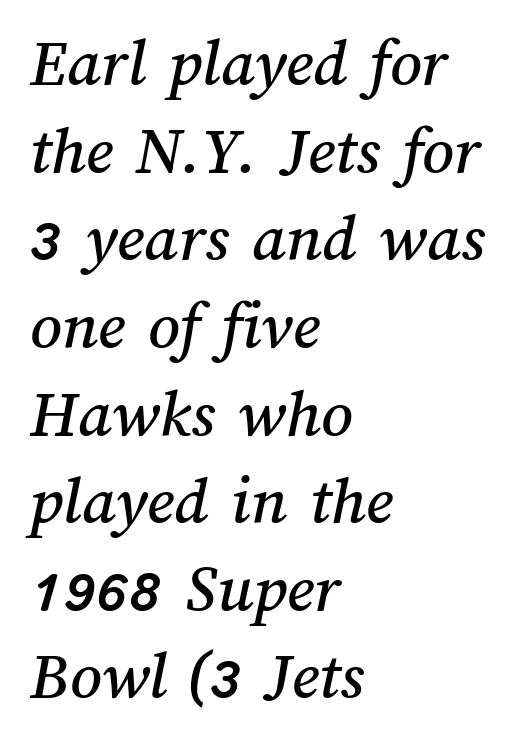
The image shows 69 px text type; set left-aligned, normal line spacing (1.27x), normal letter spacing, not underlined; medium stroke contrast and a medium x-height.
